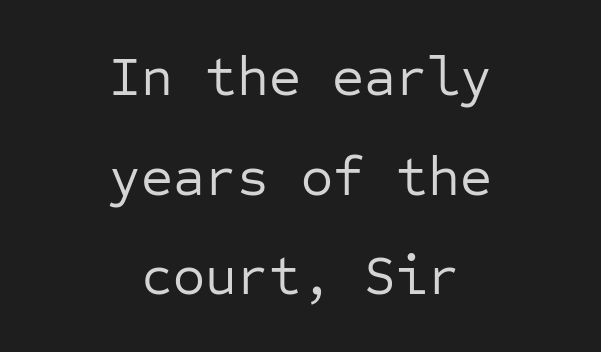
Q: Is the text bold? A: No.
Q: Is the text italic (slanted)? A: No, it is upright.
Q: Is the typeface a serif or a sans-serif typeface? A: Sans-serif.
Q: Is the text underlined? A: No.
Q: How is the paragraph aligned? A: Centered.
Q: Is the spacing between letters normal or unusually wide? A: Normal.
Q: Width (condensed, normal, or wide)? A: Normal.
Q: Stroke contrast? A: Low.
Q: x-height? A: Medium.
Q: Monospaced? A: Yes.
